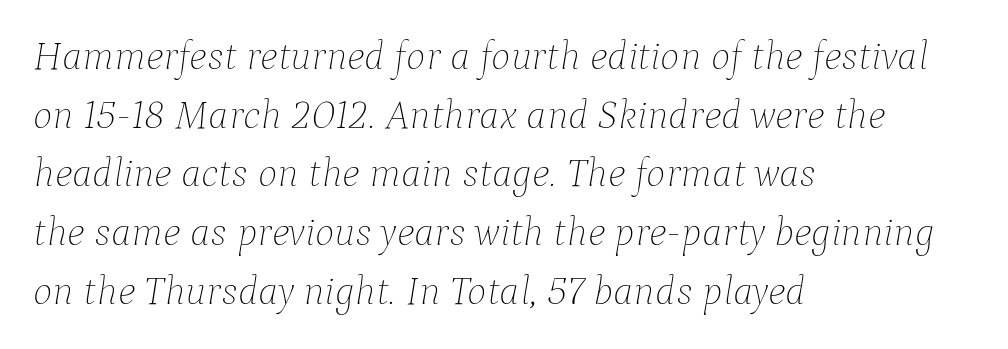
Q: Is the text bold? A: No.
Q: Is the text italic (slanted)? A: Yes, it leans right by about 9 degrees.
Q: Is the text underlined? A: No.
Q: How is the paragraph aligned? A: Left-aligned.
Q: Is the spacing between letters normal or unusually wide? A: Normal.
Q: Is the spacing between lines tight, normal or loose? A: Normal.
Q: Width (condensed, normal, or wide)? A: Normal.
Q: Stroke contrast? A: Low.
Q: x-height? A: Medium.
Q: Monospaced? A: No.
